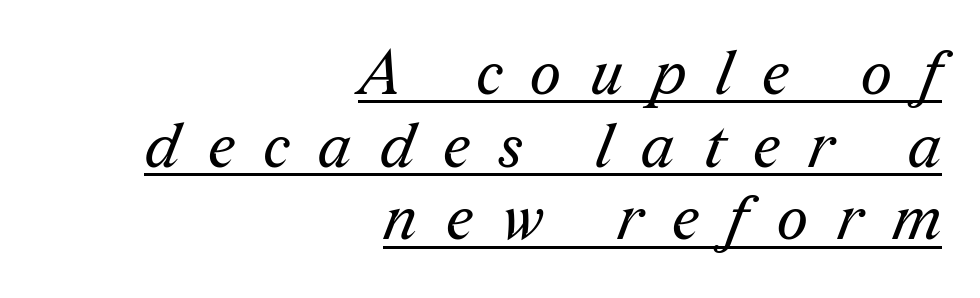
Q: Is the text bold? A: No.
Q: Is the typeface a serif or a sans-serif typeface? A: Serif.
Q: Is the text underlined? A: Yes.
Q: How is the paragraph aligned? A: Right-aligned.
Q: Is the spacing between letters normal or unusually wide? A: Unusually wide.
Q: Width (condensed, normal, or wide)? A: Normal.
Q: Stroke contrast? A: Medium.
Q: x-height? A: Medium.
Q: Monospaced? A: No.
